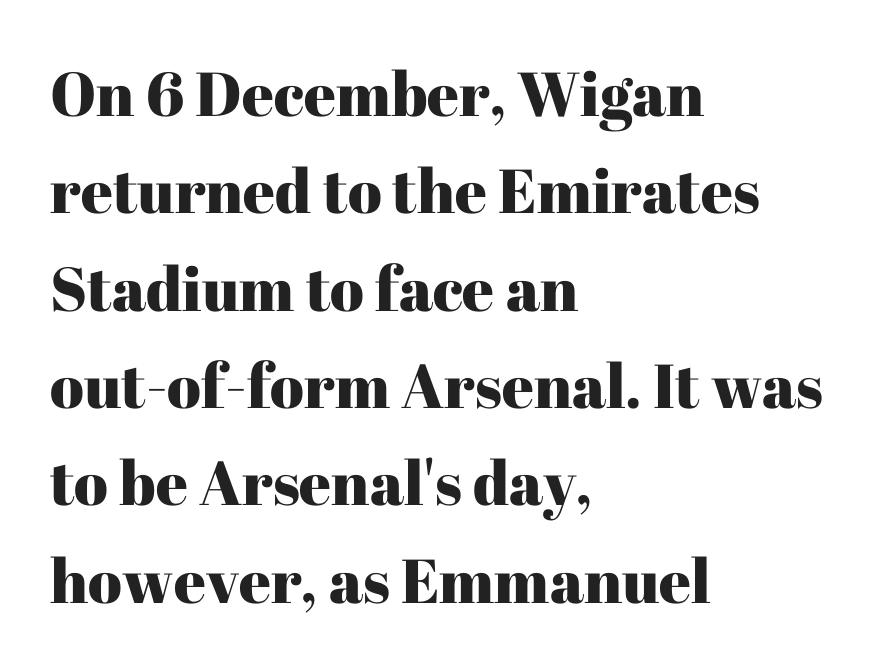
Q: Is the text italic (slanted)? A: No, it is upright.
Q: Is the typeface a serif or a sans-serif typeface? A: Serif.
Q: Is the text underlined? A: No.
Q: How is the paragraph aligned? A: Left-aligned.
Q: Is the spacing between letters normal or unusually wide? A: Normal.
Q: Is the spacing between lines tight, normal or loose? A: Normal.
Q: Width (condensed, normal, or wide)? A: Normal.
Q: Stroke contrast? A: High.
Q: x-height? A: Medium.
Q: Monospaced? A: No.
